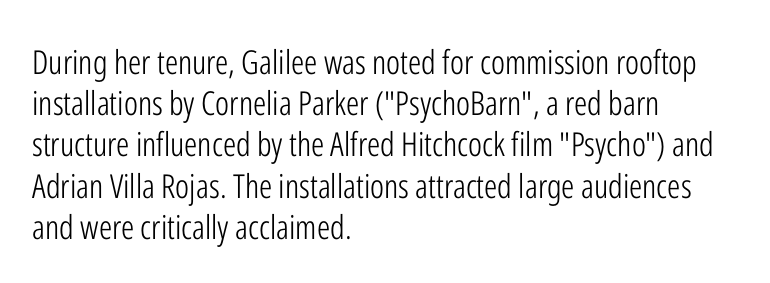
The image shows 33 px light, condensed sans-serif type, upright; set left-aligned, normal line spacing (1.25x), normal letter spacing, not underlined; low stroke contrast and a medium x-height.
